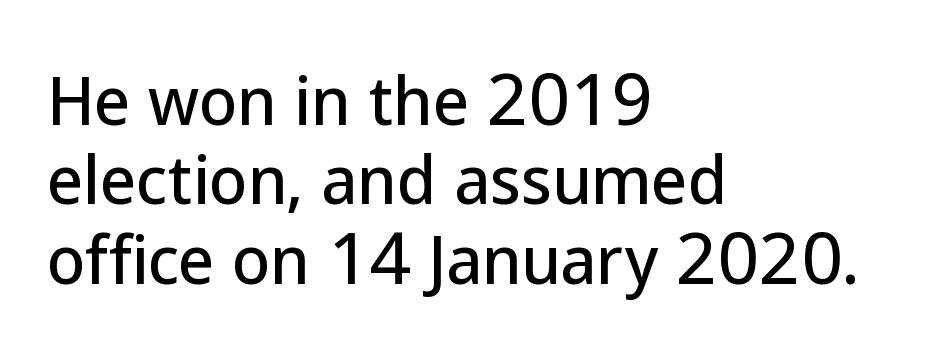
Descenders hang freely into open space. What kind of face is this? One without serifs — a sans. Upright lettering throughout. Letter spacing: default.
